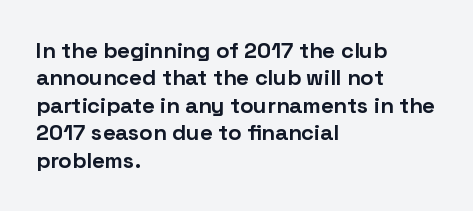
The image shows 22 px bold type, upright; set left-aligned, normal line spacing (1.25x), normal letter spacing, not underlined.
